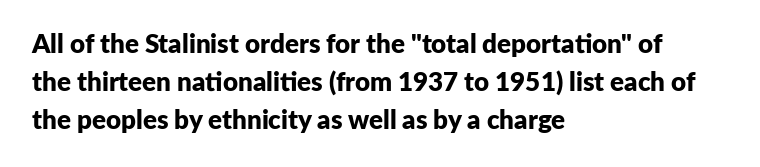
Q: Is the text bold? A: Yes.
Q: Is the text italic (slanted)? A: No, it is upright.
Q: Is the text underlined? A: No.
Q: How is the paragraph aligned? A: Left-aligned.
Q: Is the spacing between letters normal or unusually wide? A: Normal.
Q: Is the spacing between lines tight, normal or loose? A: Normal.
